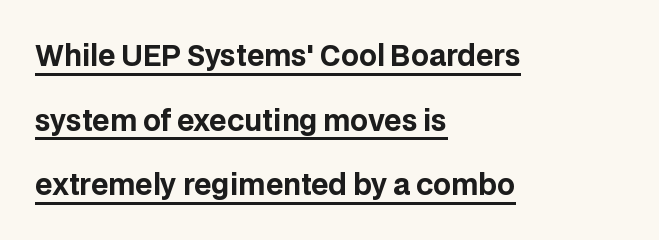
In CSS terms this would be text-align: left. Is the letter spacing exaggerated? No — it looks like the ordinary default. Classification — sans serif. In terms of weight, the rendering is a true, heavy bold. Like a heading marked for emphasis, these lines bear an underscore. Here the designer chose a conventional face with non-uniform glyph widths.
